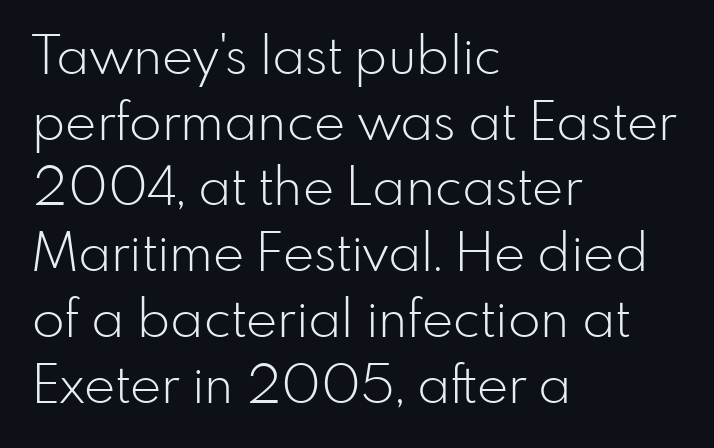
The image shows 53 px light sans-serif type, upright; set left-aligned, line spacing 1.24x, normal letter spacing, not underlined; low stroke contrast and a small x-height.
